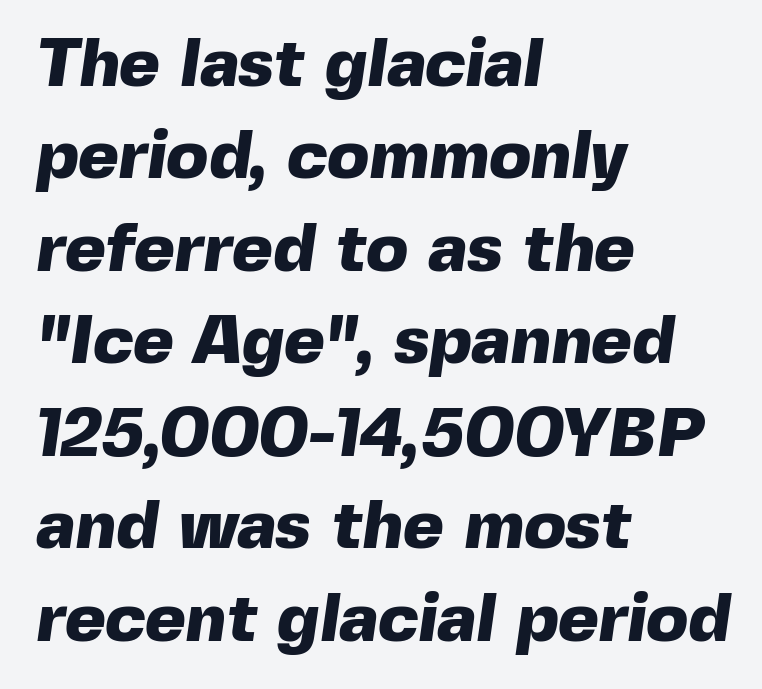
{"serif": "no", "bold": "yes", "weight": "heavy", "width": "normal", "x_height": "medium", "monospaced": "no", "underline": "no", "align": "left", "line_spacing": "normal", "line_spacing_ratio": 1.34, "letter_spacing": "normal", "letter_spacing_em": 0.0, "glyph_px": 69}
